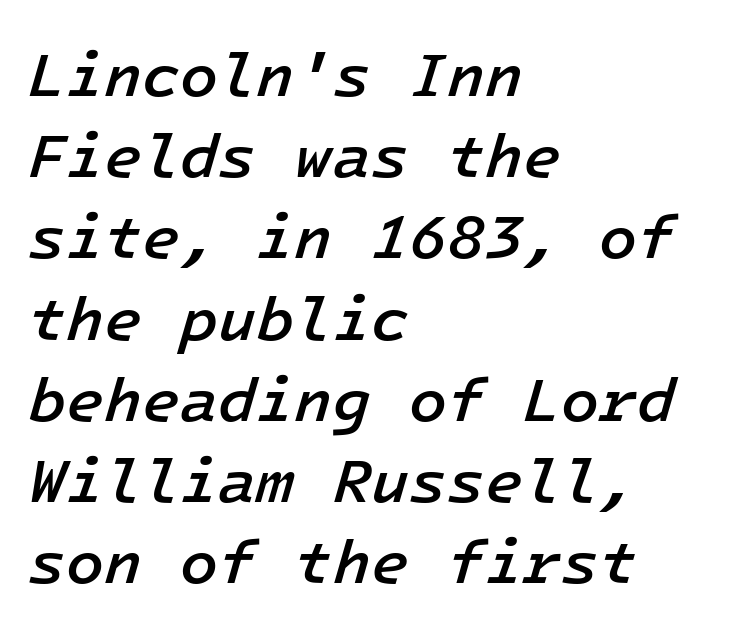
Where is the straight margin? On the left. Observe the lean: these are italic letterforms. A typesetter would call this monospace, since all characters share one set width. Check under the words: just untouched page. Slightly chunky letters — semibold, I'd say, not full bold.
